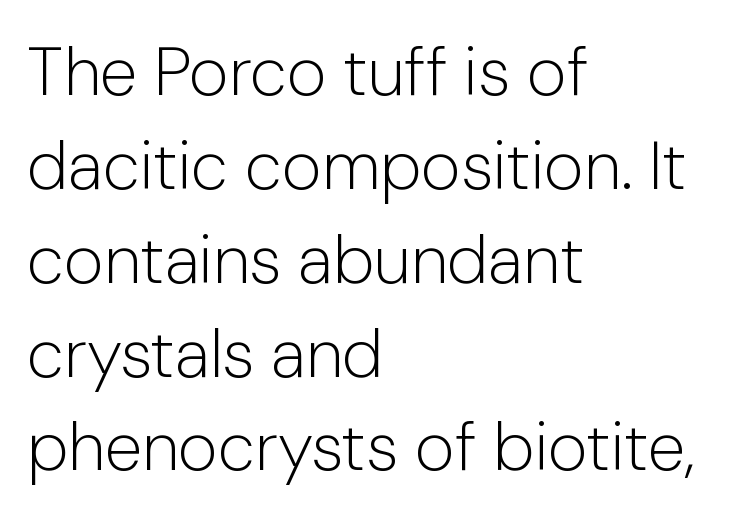
Nobody touched the tracking dial on this one. Letters rest on an invisible, unmarked baseline. The rag falls on the right side of this text block. Whoever set this chose a conventional vertical rhythm.
